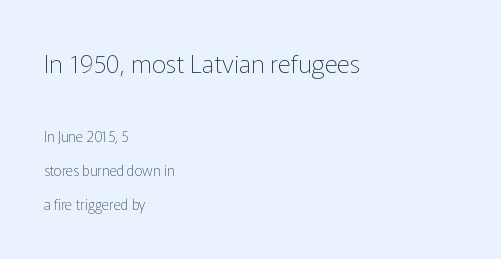
Q: Is the text bold? A: No.
Q: Is the text italic (slanted)? A: No, it is upright.
Q: Is the text underlined? A: No.
Q: How is the paragraph aligned? A: Left-aligned.
Q: Is the spacing between letters normal or unusually wide? A: Normal.
Q: Is the spacing between lines tight, normal or loose? A: Loose.
Q: Which block of text is set in a larger size, the first (top) or the second (bottom)? A: The first (top) one.
